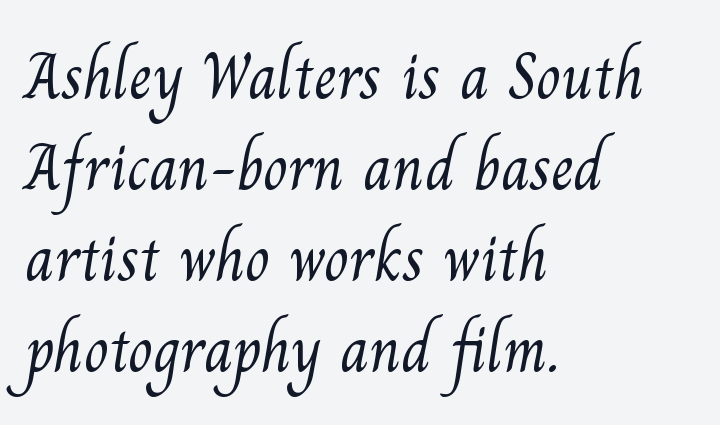
The image shows 65 px light serif type; set left-aligned, normal line spacing (1.4x), normal letter spacing, not underlined; medium stroke contrast and a small x-height.
